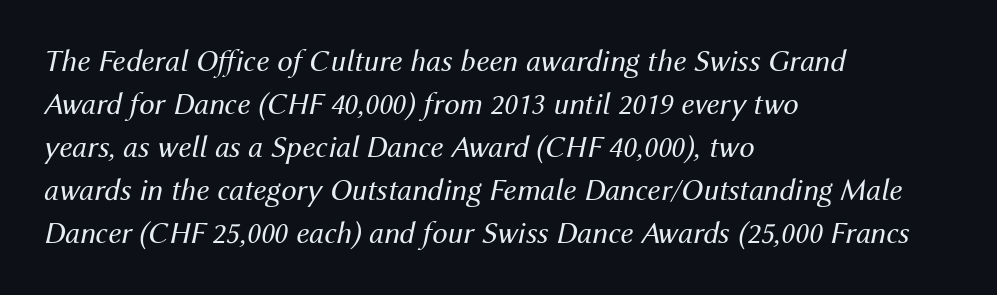
{"italic": "yes", "lean": "right", "slant_degrees": 12, "bold": "no", "weight": "regular", "width": "normal", "stroke_contrast": "medium", "x_height": "medium", "monospaced": "no", "underline": "no", "align": "left", "line_spacing": "normal", "line_spacing_ratio": 1.39, "letter_spacing": "normal", "letter_spacing_em": 0.0, "glyph_px": 31}
